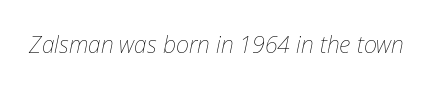
Each stroke keeps to a modest, everyday thickness or less. In terms of posture, this sample is oblique. Honestly, there is no underline to notice here at all. The horizontal fit of the characters is conventional and even.
